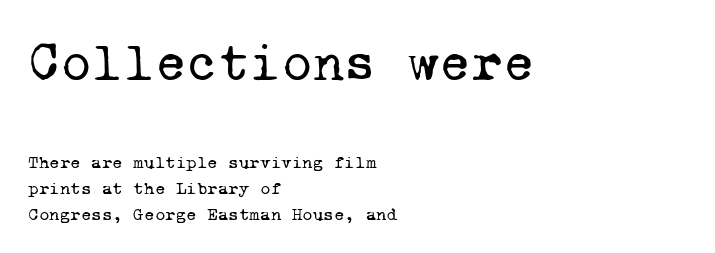
The letters sit at their default tracking, neither squeezed nor spread. A typesetter would call this monospace, since all characters share one set width. These lines are composed in type with serifs. Large over small — that's the arrangement of the two blocks here.
